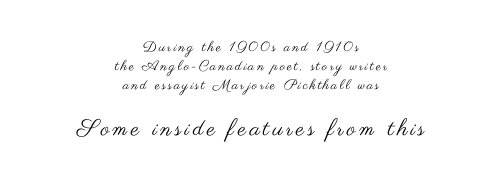
The image shows 23 px text type; set centered, normal line spacing (1.35x), not underlined; the second (bottom) block is 1.64x larger.
